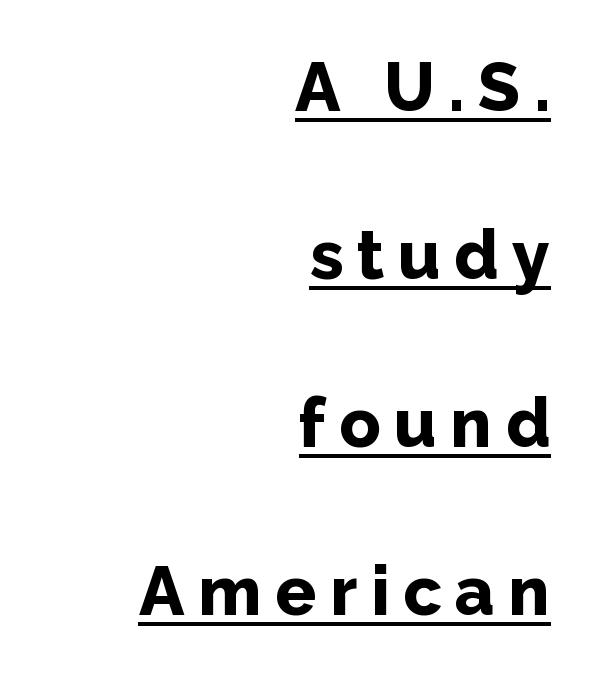
Nothing sits at the stroke ends, so this counts as sans-serif. Ordinary non-slanted type is in use. Plenty of ink on the page — the face is bold. Caption: multi-line text, flush right, ragged left. These lines have a slow, spaced-out rhythm from letter to letter. This sample has the flowing, uneven cadence of proportional lettering.
